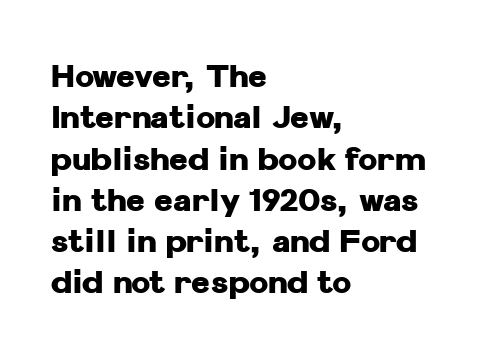
Q: Is the text bold? A: Yes.
Q: Is the text italic (slanted)? A: No, it is upright.
Q: Is the typeface a serif or a sans-serif typeface? A: Sans-serif.
Q: Is the text underlined? A: No.
Q: How is the paragraph aligned? A: Left-aligned.
Q: Is the spacing between letters normal or unusually wide? A: Normal.
Q: Is the spacing between lines tight, normal or loose? A: Normal.
Q: Width (condensed, normal, or wide)? A: Normal.
Q: Stroke contrast? A: Low.
Q: x-height? A: Medium.
Q: Monospaced? A: No.
